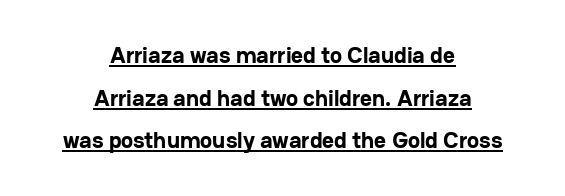
The horizontal fit of the characters is conventional and even. This rendering uses center alignment, leaving both contours irregular but symmetric. Ordinary non-slanted type is in use. These lines carry a lot of weight — the face is fully bold.
